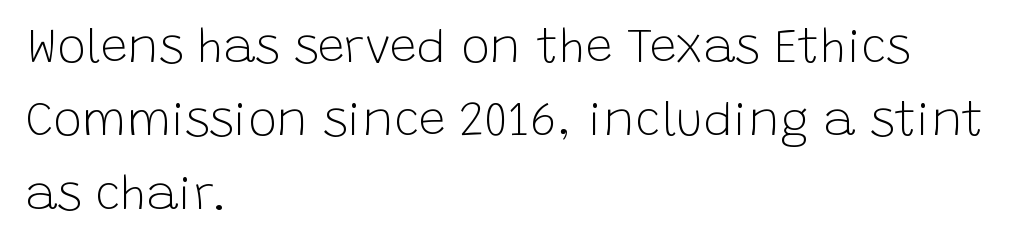
{"serif": "no", "italic": "no", "bold": "no", "weight": "light", "width": "normal", "stroke_contrast": "low", "x_height": "large", "monospaced": "no", "underline": "no", "align": "left", "line_spacing": "normal", "line_spacing_ratio": 1.53, "letter_spacing": "normal", "letter_spacing_em": 0.0, "glyph_px": 48}
